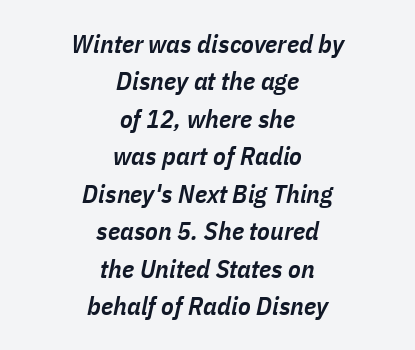
This block has exactly the height ordinary leading produces. The area under the type is left untouched. A student would call this center alignment; a typographer would say set centered. Designer's note — italics engaged.
